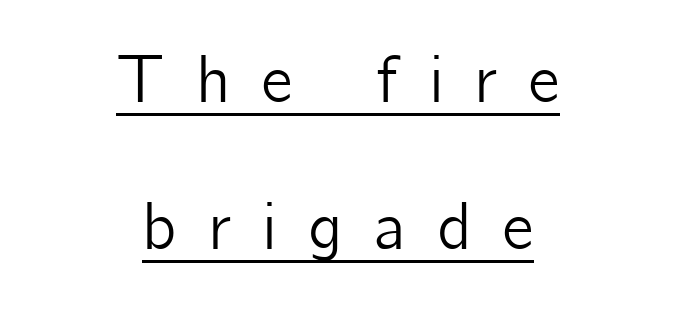
Short note: letters widely spaced. Observe the absence of serifs on each vertical stroke in this sample. Successive baselines arrive slowly, with a big drop between each. A roman cut, with each character standing at attention. The letters advance in unequal steps, a hallmark of proportional type. Horizontal alignment here is central, giving a formal, balanced look.
